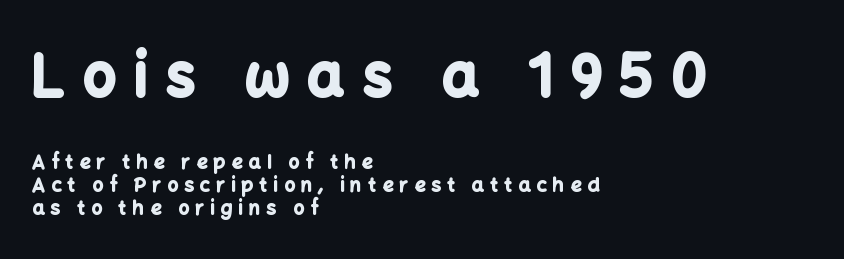
Typographic density is high because the face is bold. Unmarked baselines from the first word to the last. Typographically, this falls in the sans-serif category. Note: larger setting up top, smaller setting below.
